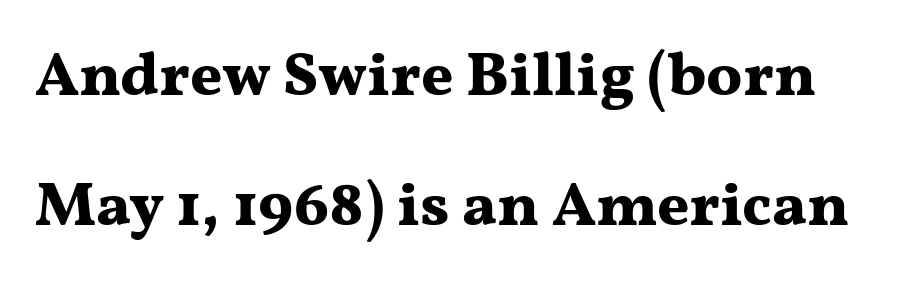
{"serif": "yes", "italic": "no", "bold": "yes", "weight": "bold", "width": "wide", "stroke_contrast": "medium", "x_height": "medium", "monospaced": "no", "underline": "no", "line_spacing": "loose", "line_spacing_ratio": 2.09, "letter_spacing": "normal", "letter_spacing_em": 0.0, "glyph_px": 62}
